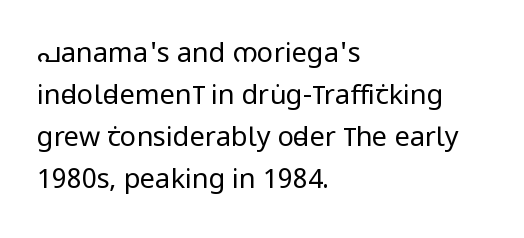
{"italic": "no", "bold": "no", "underline": "no", "align": "left", "line_spacing": "normal", "line_spacing_ratio": 1.56, "letter_spacing": "normal", "letter_spacing_em": 0.0, "glyph_px": 27}
